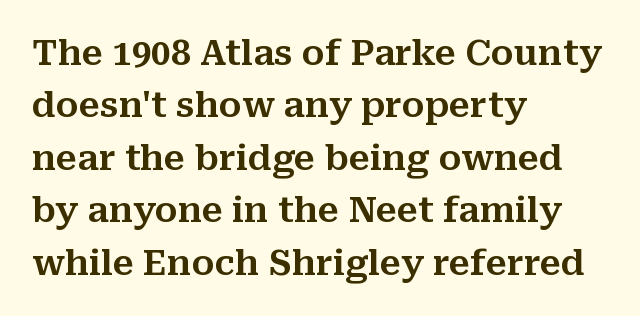
Q: Is the text italic (slanted)? A: No, it is upright.
Q: Is the typeface a serif or a sans-serif typeface? A: Serif.
Q: Is the text underlined? A: No.
Q: How is the paragraph aligned? A: Left-aligned.
Q: Is the spacing between letters normal or unusually wide? A: Normal.
Q: Is the spacing between lines tight, normal or loose? A: Normal.
Q: Width (condensed, normal, or wide)? A: Normal.
Q: Stroke contrast? A: Medium.
Q: x-height? A: Medium.
Q: Monospaced? A: No.
